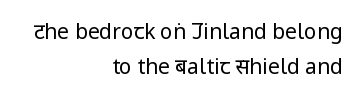
{"italic": "no", "bold": "no", "underline": "no", "align": "right", "line_spacing": "normal", "line_spacing_ratio": 1.66, "letter_spacing": "normal", "letter_spacing_em": 0.0, "glyph_px": 21}
